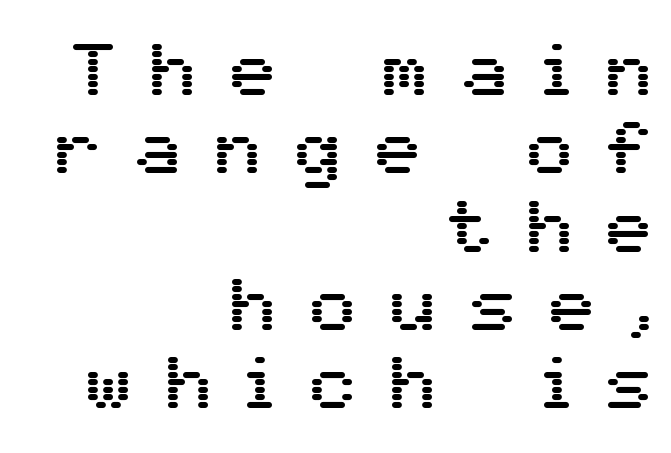
Q: Is the text italic (slanted)? A: No, it is upright.
Q: Is the typeface a serif or a sans-serif typeface? A: Sans-serif.
Q: Is the text underlined? A: No.
Q: How is the paragraph aligned? A: Right-aligned.
Q: Is the spacing between letters normal or unusually wide? A: Unusually wide.
Q: Is the spacing between lines tight, normal or loose? A: Tight.
Q: Width (condensed, normal, or wide)? A: Normal.
Q: Stroke contrast? A: Medium.
Q: x-height? A: Medium.
Q: Monospaced? A: No.
